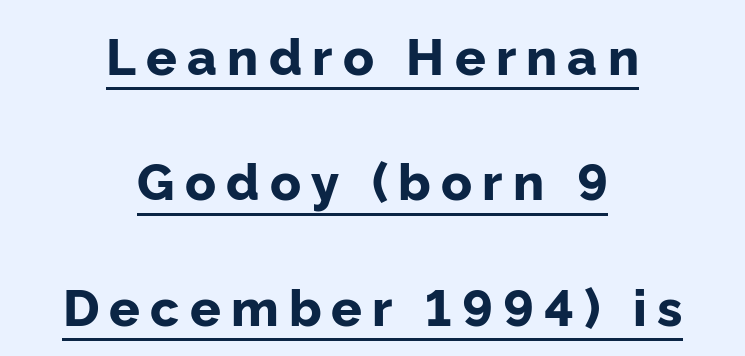
Q: Is the text bold? A: Yes.
Q: Is the text italic (slanted)? A: No, it is upright.
Q: Is the typeface a serif or a sans-serif typeface? A: Sans-serif.
Q: Is the text underlined? A: Yes.
Q: How is the paragraph aligned? A: Centered.
Q: Is the spacing between letters normal or unusually wide? A: Unusually wide.
Q: Is the spacing between lines tight, normal or loose? A: Loose.
Q: Width (condensed, normal, or wide)? A: Normal.
Q: Stroke contrast? A: Low.
Q: x-height? A: Medium.
Q: Monospaced? A: No.
